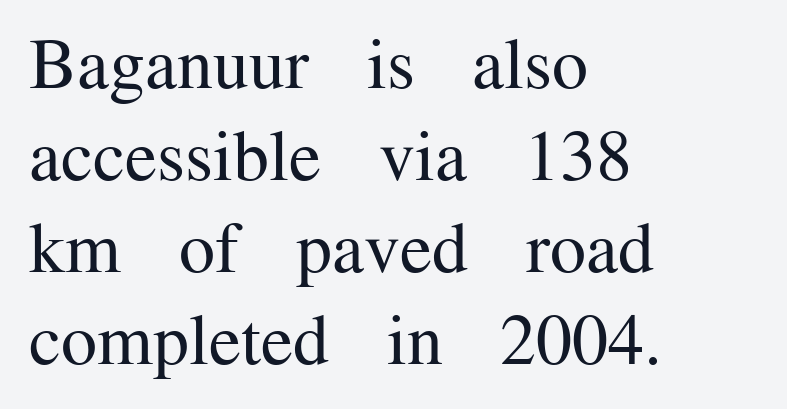
The image shows 72 px regular-weight serif type, upright; set left-aligned, normal line spacing (1.28x), normal letter spacing, not underlined; medium stroke contrast and a medium x-height.
